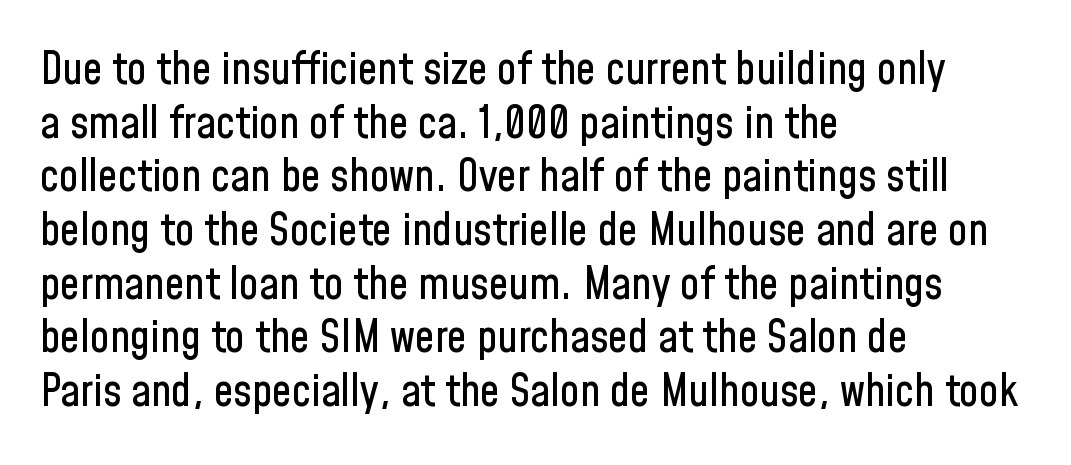
The image shows 44 px condensed sans-serif type, upright; set left-aligned, line spacing 1.22x, normal letter spacing, not underlined; low stroke contrast and a medium x-height.
